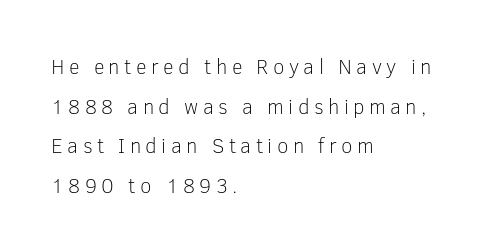
{"italic": "no", "bold": "no", "underline": "no", "align": "left", "line_spacing_ratio": 1.89, "letter_spacing": "wide", "letter_spacing_em": 0.21, "glyph_px": 21}
